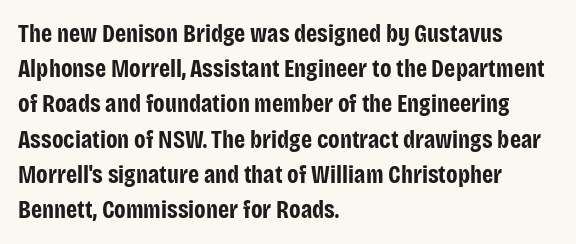
Here the glyphs are tracked normally, forming tight word shapes. Posture: upright roman. Plain, unruled lines of type. Leading matches the norm, producing a regular column.
